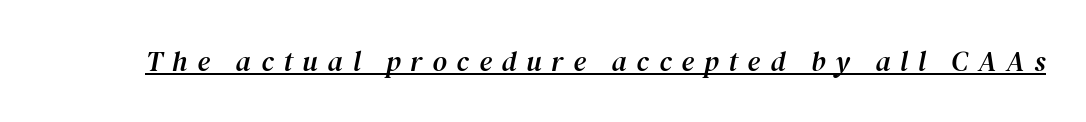
{"serif": "yes", "italic": "yes", "lean": "right", "slant_degrees": 12, "width": "normal", "stroke_contrast": "medium", "x_height": "medium", "monospaced": "no", "underline": "yes", "letter_spacing": "wide", "letter_spacing_em": 0.35, "glyph_px": 28}
